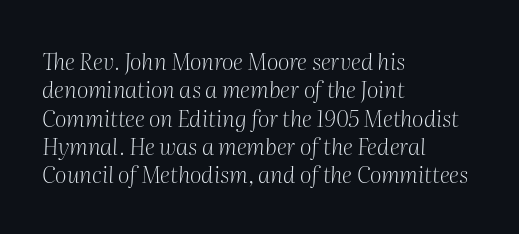
Beneath every word, the page is bare. This sample uses plain, unmodified letter spacing. These lines stack with their left ends in a neat column. A quiet, ordinary-to-light weight characterises the typeface.
